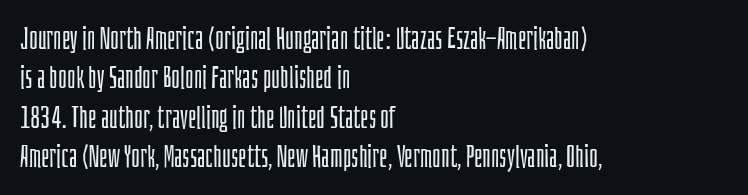
{"serif": "no", "italic": "no", "bold": "no", "weight": "light", "width": "condensed", "stroke_contrast": "low", "x_height": "large", "monospaced": "no", "underline": "no", "align": "left", "line_spacing": "normal", "line_spacing_ratio": 1.31, "letter_spacing": "normal", "letter_spacing_em": 0.0, "glyph_px": 30}
